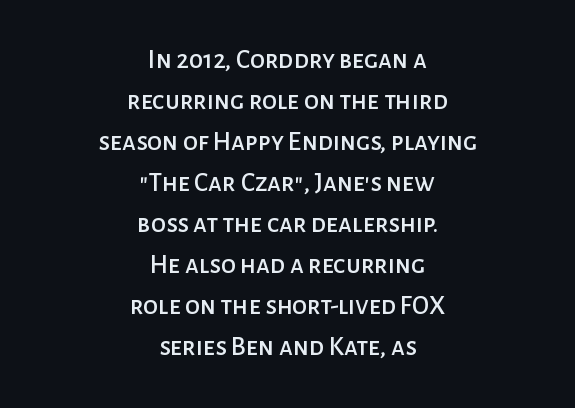
{"italic": "no", "underline": "no", "align": "center", "line_spacing": "normal", "line_spacing_ratio": 1.52, "letter_spacing": "normal", "letter_spacing_em": 0.0, "glyph_px": 27}
